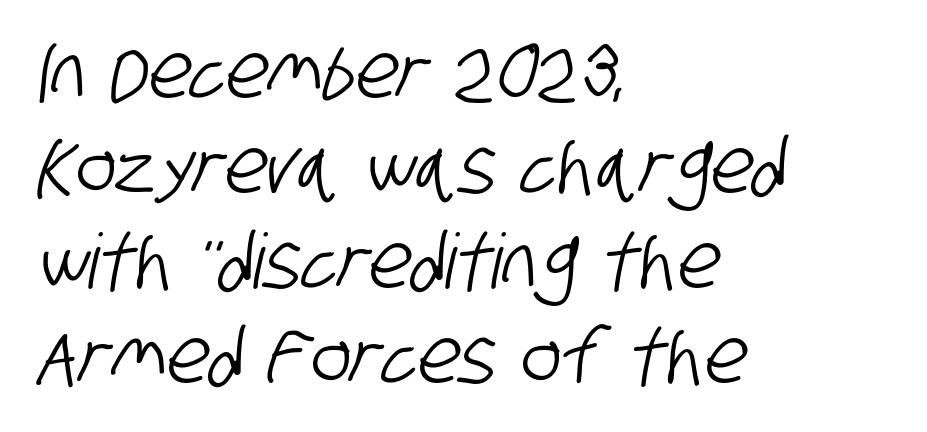
The image shows 76 px condensed sans-serif type; set left-aligned, normal line spacing (1.25x), normal letter spacing, not underlined; low stroke contrast and a large x-height.
